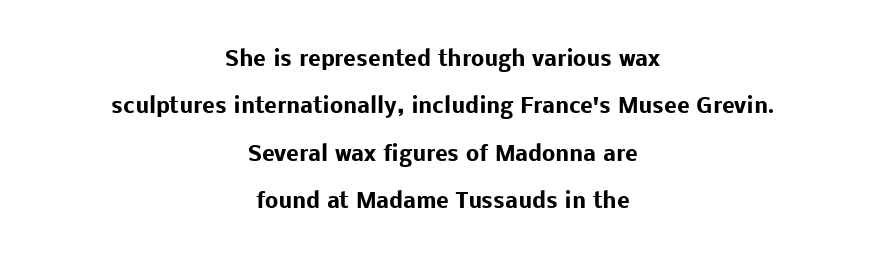
Q: Is the text bold? A: Yes.
Q: Is the text italic (slanted)? A: No, it is upright.
Q: Is the text underlined? A: No.
Q: How is the paragraph aligned? A: Centered.
Q: Is the spacing between letters normal or unusually wide? A: Normal.
Q: Is the spacing between lines tight, normal or loose? A: Loose.
